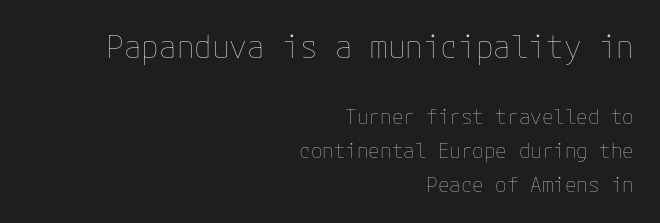
The image shows 32 px thin type, upright; set right-aligned, normal line spacing (1.61x), normal letter spacing, not underlined; the first (top) block is 1.52x larger; low stroke contrast and a medium x-height.
